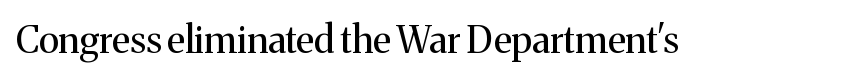
The image shows 37 px regular-weight serif type, upright; set normal letter spacing, not underlined; medium stroke contrast and a medium x-height.
